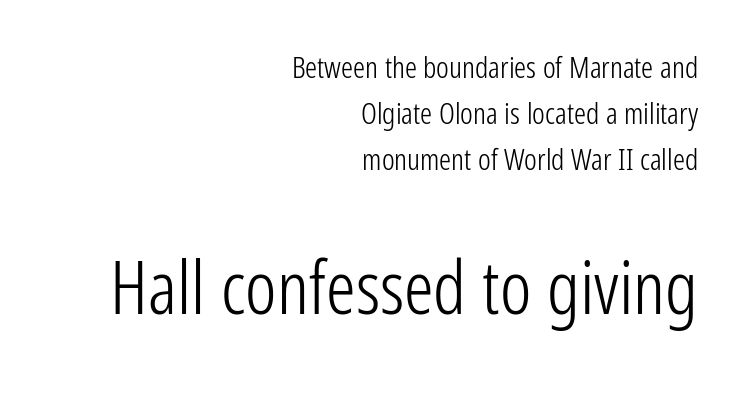
Q: Is the text bold? A: No.
Q: Is the text italic (slanted)? A: No, it is upright.
Q: Is the typeface a serif or a sans-serif typeface? A: Sans-serif.
Q: Is the text underlined? A: No.
Q: How is the paragraph aligned? A: Right-aligned.
Q: Is the spacing between letters normal or unusually wide? A: Normal.
Q: Is the spacing between lines tight, normal or loose? A: Normal.
Q: Which block of text is set in a larger size, the first (top) or the second (bottom)? A: The second (bottom) one.
Q: Width (condensed, normal, or wide)? A: Condensed.
Q: Stroke contrast? A: Low.
Q: x-height? A: Medium.
Q: Monospaced? A: No.
